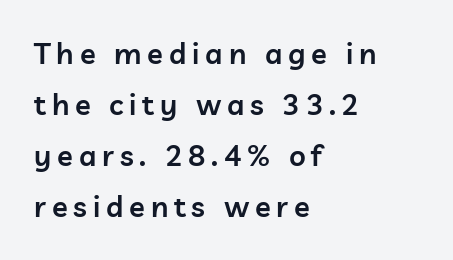
{"serif": "no", "italic": "no", "bold": "semi", "weight": "semibold", "width": "normal", "stroke_contrast": "low", "x_height": "medium", "monospaced": "no", "underline": "no", "align": "left", "line_spacing_ratio": 1.76, "letter_spacing": "wide", "letter_spacing_em": 0.2, "glyph_px": 29}
